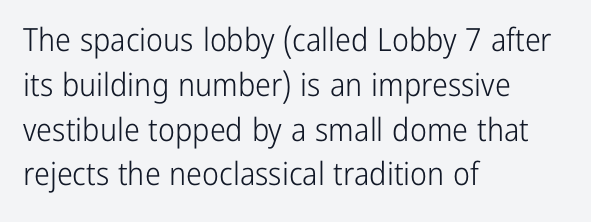
Q: Is the text bold? A: No.
Q: Is the text italic (slanted)? A: No, it is upright.
Q: Is the typeface a serif or a sans-serif typeface? A: Sans-serif.
Q: Is the text underlined? A: No.
Q: How is the paragraph aligned? A: Left-aligned.
Q: Is the spacing between letters normal or unusually wide? A: Normal.
Q: Is the spacing between lines tight, normal or loose? A: Normal.
Q: Width (condensed, normal, or wide)? A: Condensed.
Q: Stroke contrast? A: Low.
Q: x-height? A: Medium.
Q: Monospaced? A: No.
